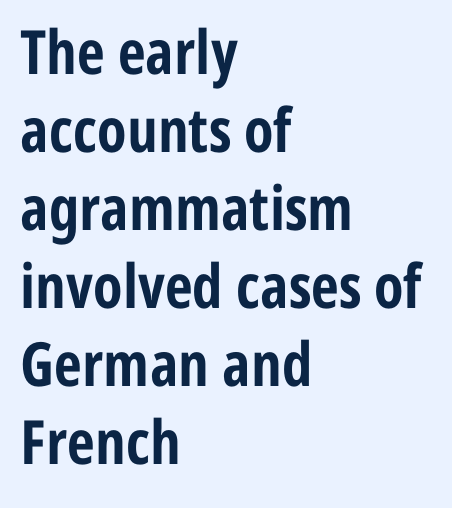
Q: Is the text bold? A: Yes.
Q: Is the text italic (slanted)? A: No, it is upright.
Q: Is the typeface a serif or a sans-serif typeface? A: Sans-serif.
Q: Is the text underlined? A: No.
Q: How is the paragraph aligned? A: Left-aligned.
Q: Is the spacing between letters normal or unusually wide? A: Normal.
Q: Is the spacing between lines tight, normal or loose? A: Normal.
Q: Width (condensed, normal, or wide)? A: Condensed.
Q: Stroke contrast? A: Low.
Q: x-height? A: Medium.
Q: Monospaced? A: No.
